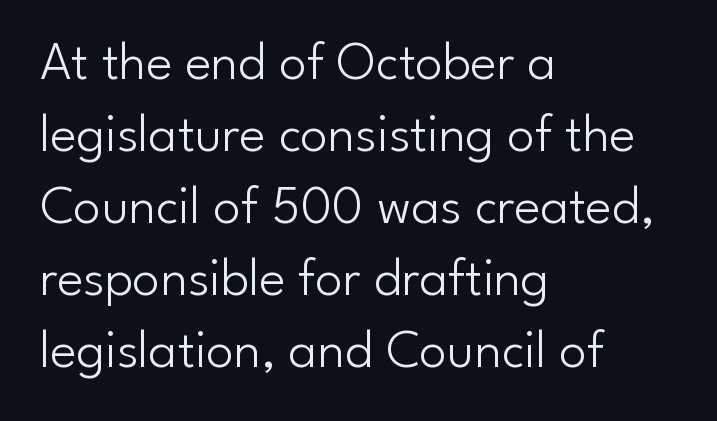
Q: Is the text bold? A: No.
Q: Is the text italic (slanted)? A: No, it is upright.
Q: Is the typeface a serif or a sans-serif typeface? A: Sans-serif.
Q: Is the text underlined? A: No.
Q: How is the paragraph aligned? A: Left-aligned.
Q: Is the spacing between letters normal or unusually wide? A: Normal.
Q: Is the spacing between lines tight, normal or loose? A: Normal.
Q: Width (condensed, normal, or wide)? A: Normal.
Q: Stroke contrast? A: Low.
Q: x-height? A: Small.
Q: Monospaced? A: No.
